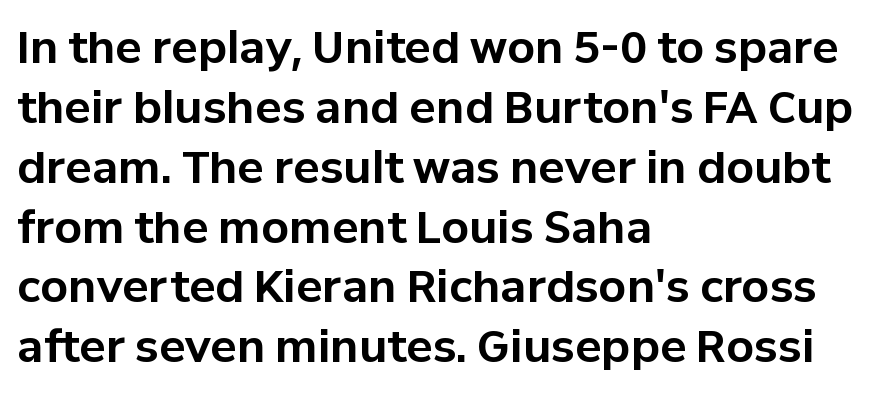
Q: Is the text bold? A: Yes.
Q: Is the text italic (slanted)? A: No, it is upright.
Q: Is the typeface a serif or a sans-serif typeface? A: Sans-serif.
Q: Is the text underlined? A: No.
Q: How is the paragraph aligned? A: Left-aligned.
Q: Is the spacing between letters normal or unusually wide? A: Normal.
Q: Is the spacing between lines tight, normal or loose? A: Normal.
Q: Width (condensed, normal, or wide)? A: Normal.
Q: Stroke contrast? A: Low.
Q: x-height? A: Medium.
Q: Monospaced? A: No.
